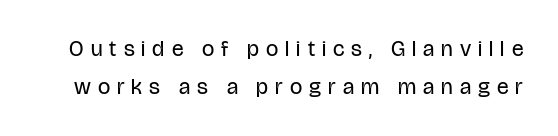
Q: Is the text bold? A: No.
Q: Is the text italic (slanted)? A: No, it is upright.
Q: Is the text underlined? A: No.
Q: Is the spacing between letters normal or unusually wide? A: Unusually wide.
